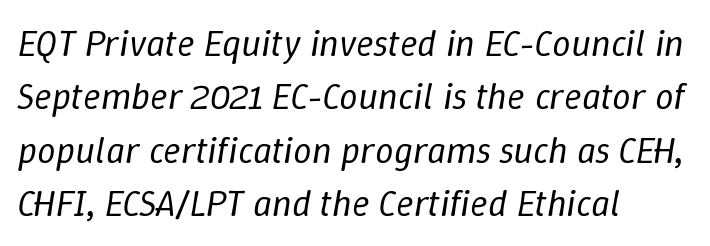
Q: Is the text bold? A: No.
Q: Is the text italic (slanted)? A: Yes, it leans right by about 9 degrees.
Q: Is the text underlined? A: No.
Q: How is the paragraph aligned? A: Left-aligned.
Q: Is the spacing between letters normal or unusually wide? A: Normal.
Q: Is the spacing between lines tight, normal or loose? A: Normal.
Q: Width (condensed, normal, or wide)? A: Normal.
Q: Stroke contrast? A: Low.
Q: x-height? A: Medium.
Q: Monospaced? A: No.
